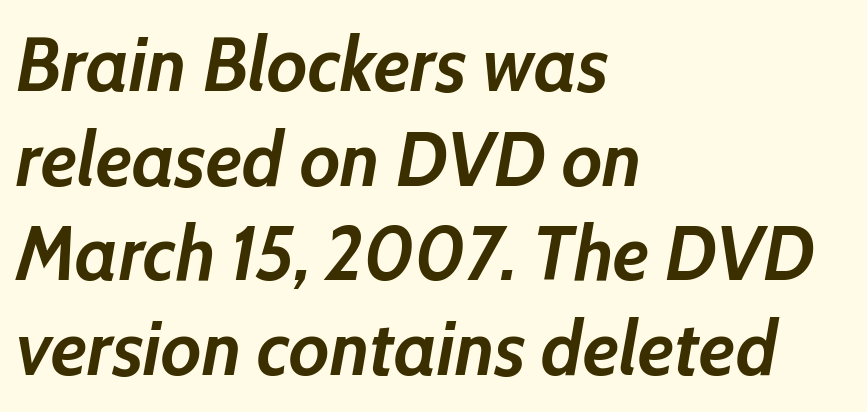
Q: Is the text bold? A: Yes.
Q: Is the text italic (slanted)? A: Yes, it leans right by about 10 degrees.
Q: Is the text underlined? A: No.
Q: How is the paragraph aligned? A: Left-aligned.
Q: Is the spacing between letters normal or unusually wide? A: Normal.
Q: Width (condensed, normal, or wide)? A: Normal.
Q: Stroke contrast? A: Low.
Q: x-height? A: Medium.
Q: Monospaced? A: No.
